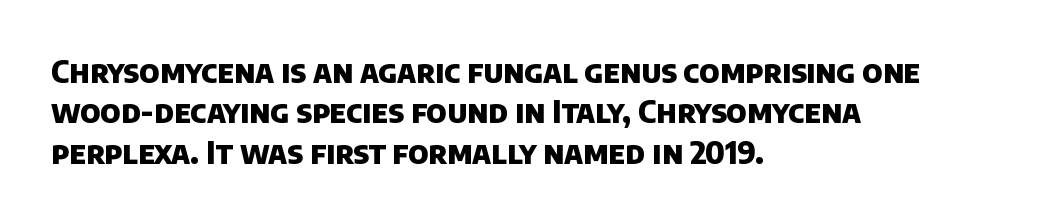
The face used here has the dense, thick strokes of a bold. The gaps between neighbouring characters are ordinary and unremarkable. Every row of glyphs begins at an identical x-position on the left. The words here are not underlined.
